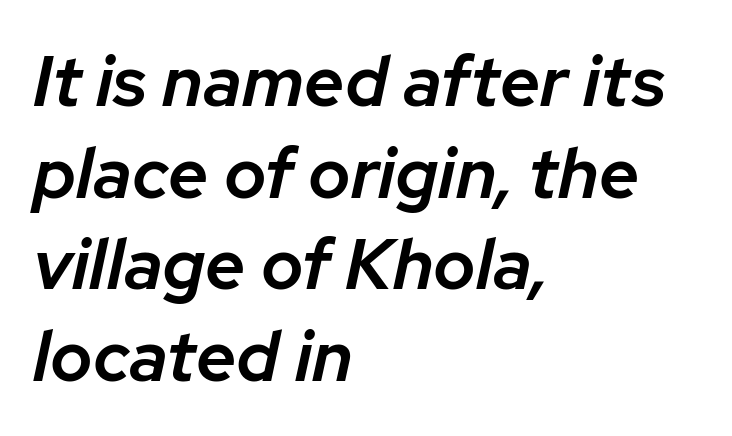
Q: Is the text bold? A: Semi-bold.
Q: Is the text italic (slanted)? A: Yes, it leans right by about 12 degrees.
Q: Is the text underlined? A: No.
Q: How is the paragraph aligned? A: Left-aligned.
Q: Is the spacing between letters normal or unusually wide? A: Normal.
Q: Is the spacing between lines tight, normal or loose? A: Normal.
Q: Width (condensed, normal, or wide)? A: Normal.
Q: Stroke contrast? A: Low.
Q: x-height? A: Medium.
Q: Monospaced? A: No.
